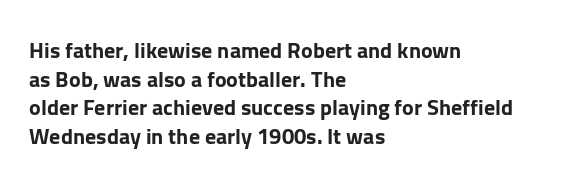
Q: Is the text bold? A: Yes.
Q: Is the text italic (slanted)? A: No, it is upright.
Q: Is the text underlined? A: No.
Q: How is the paragraph aligned? A: Left-aligned.
Q: Is the spacing between letters normal or unusually wide? A: Normal.
Q: Is the spacing between lines tight, normal or loose? A: Normal.
